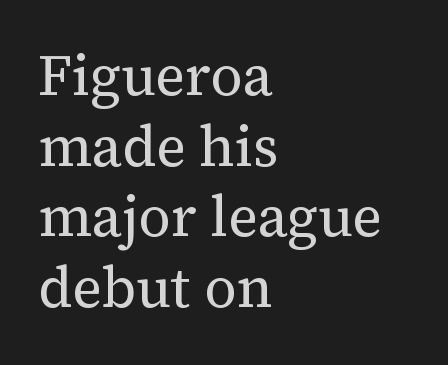
{"serif": "yes", "italic": "no", "bold": "no", "weight": "regular", "width": "normal", "stroke_contrast": "medium", "x_height": "medium", "monospaced": "no", "underline": "no", "align": "left", "line_spacing_ratio": 1.24, "letter_spacing": "normal", "letter_spacing_em": 0.0, "glyph_px": 57}
